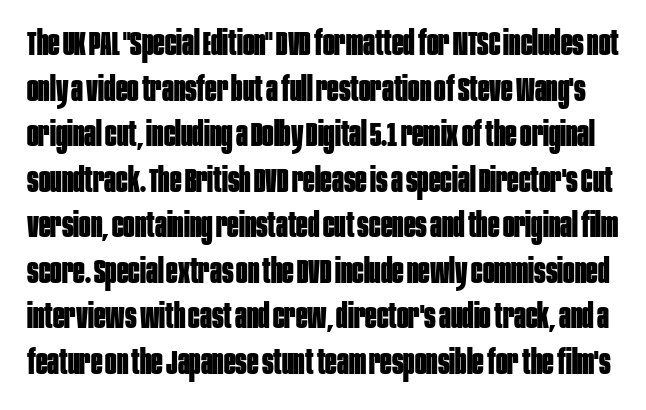
Note the varied advance widths — an 'i' is clearly narrower than an 'm'. Grotesque or geometric, the face here clearly has no serifs. Nobody drew a line under any word here. Italic: no, the glyphs are upright roman. A normal amount of white space separates one row of letters from the next.
